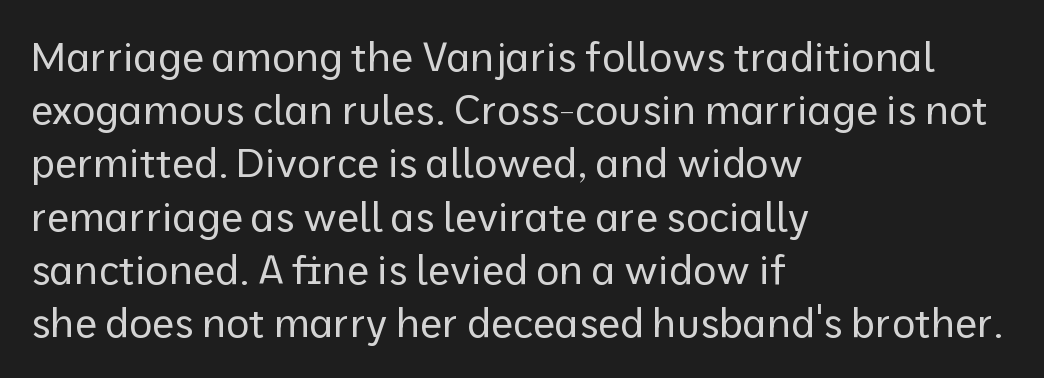
Q: Is the text bold? A: No.
Q: Is the text italic (slanted)? A: No, it is upright.
Q: Is the typeface a serif or a sans-serif typeface? A: Sans-serif.
Q: Is the text underlined? A: No.
Q: How is the paragraph aligned? A: Left-aligned.
Q: Is the spacing between letters normal or unusually wide? A: Normal.
Q: Is the spacing between lines tight, normal or loose? A: Normal.
Q: Width (condensed, normal, or wide)? A: Normal.
Q: Stroke contrast? A: Low.
Q: x-height? A: Medium.
Q: Monospaced? A: No.
